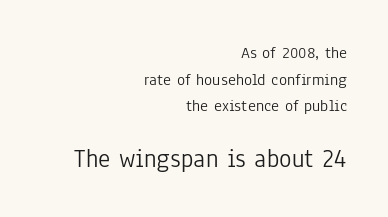
The image shows 26 px text type, upright; set right-aligned, normal line spacing (1.57x), normal letter spacing, not underlined; the second (bottom) block is 1.53x larger.
